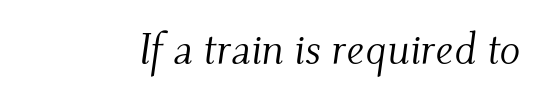
The image shows 43 px light serif type, italic (leaning right); set normal letter spacing, not underlined; medium stroke contrast and a small x-height.
